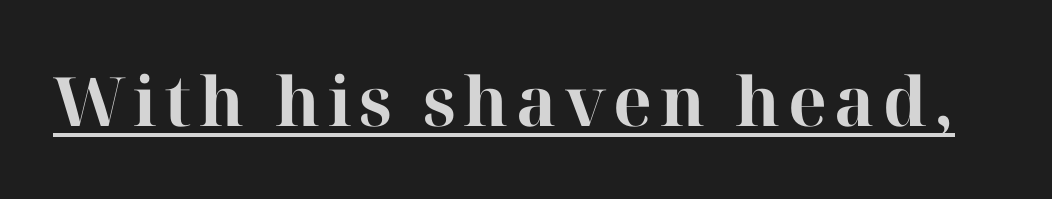
{"serif": "yes", "italic": "no", "bold": "yes", "weight": "bold", "width": "normal", "stroke_contrast": "high", "x_height": "medium", "monospaced": "no", "underline": "yes", "glyph_px": 68}
